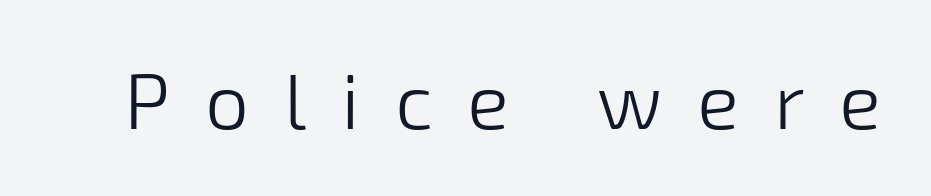
Q: Is the text bold? A: No.
Q: Is the typeface a serif or a sans-serif typeface? A: Sans-serif.
Q: Is the text underlined? A: No.
Q: Is the spacing between letters normal or unusually wide? A: Unusually wide.
Q: Width (condensed, normal, or wide)? A: Normal.
Q: Stroke contrast? A: Low.
Q: x-height? A: Medium.
Q: Monospaced? A: No.
